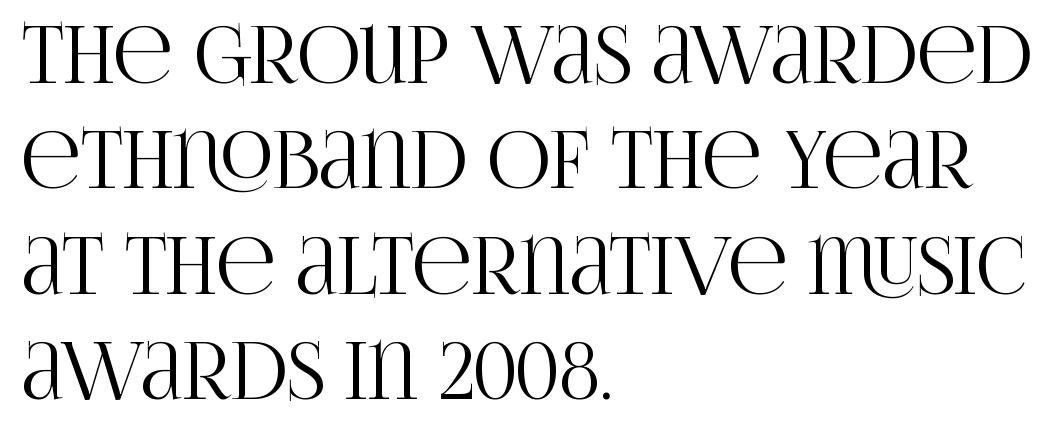
Q: Is the text italic (slanted)? A: No, it is upright.
Q: Is the typeface a serif or a sans-serif typeface? A: Serif.
Q: Is the text underlined? A: No.
Q: How is the paragraph aligned? A: Left-aligned.
Q: Is the spacing between letters normal or unusually wide? A: Normal.
Q: Is the spacing between lines tight, normal or loose? A: Normal.
Q: Width (condensed, normal, or wide)? A: Condensed.
Q: Stroke contrast? A: High.
Q: x-height? A: Large.
Q: Monospaced? A: No.
